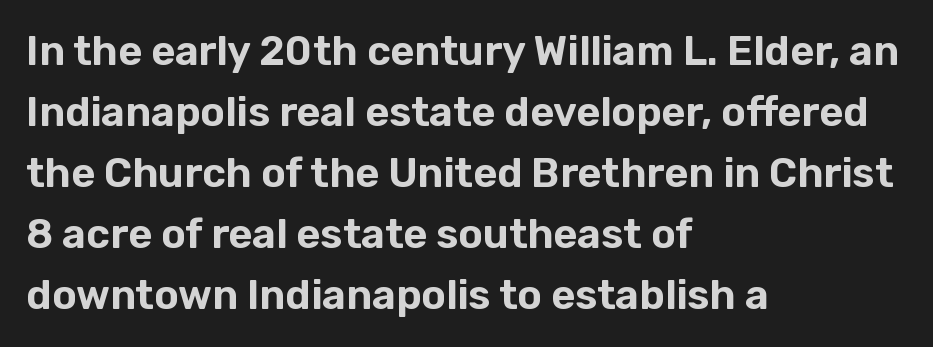
{"serif": "no", "italic": "no", "width": "normal", "stroke_contrast": "low", "x_height": "medium", "monospaced": "no", "underline": "no", "align": "left", "line_spacing": "normal", "line_spacing_ratio": 1.49, "letter_spacing": "normal", "letter_spacing_em": 0.0, "glyph_px": 41}
